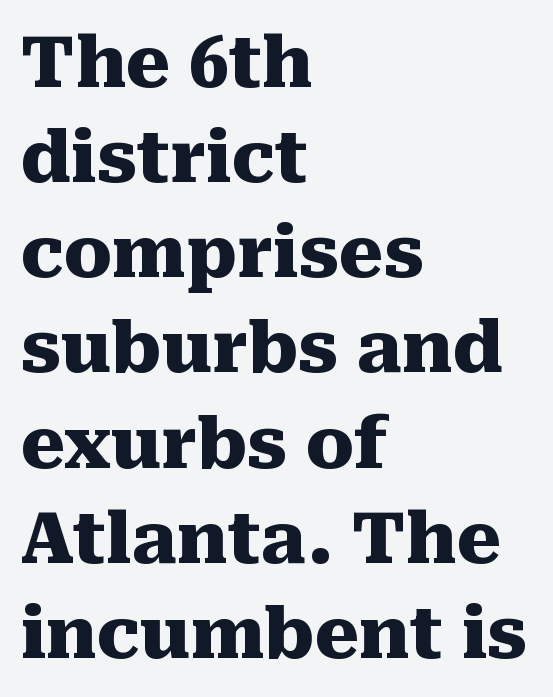
{"serif": "yes", "italic": "no", "bold": "yes", "weight": "heavy", "width": "normal", "stroke_contrast": "medium", "x_height": "medium", "monospaced": "no", "underline": "no", "align": "left", "line_spacing": "normal", "line_spacing_ratio": 1.34, "letter_spacing": "normal", "letter_spacing_em": 0.0, "glyph_px": 71}
